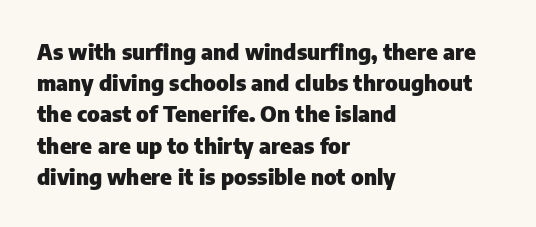
The image shows 22 px bold type, upright; set left-aligned, normal line spacing (1.42x), normal letter spacing, not underlined.
